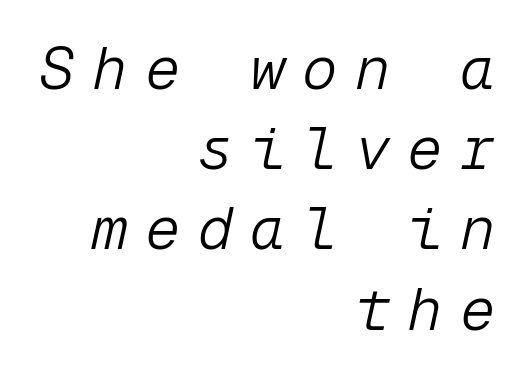
The image shows 59 px light type, italic (leaning right), monospaced; set right-aligned, normal line spacing (1.36x), unusually wide letter spacing (+0.29 em), not underlined; low stroke contrast and a medium x-height.
